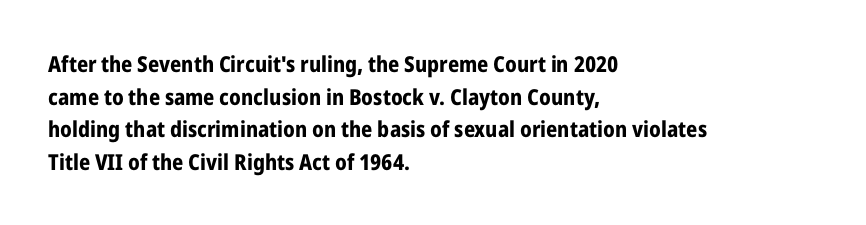
The letters stand straight up with perfectly vertical stems. Vertical spacing — default. Beneath every word, the page is bare. Typeset ragged right — the left edge is the straight one.
